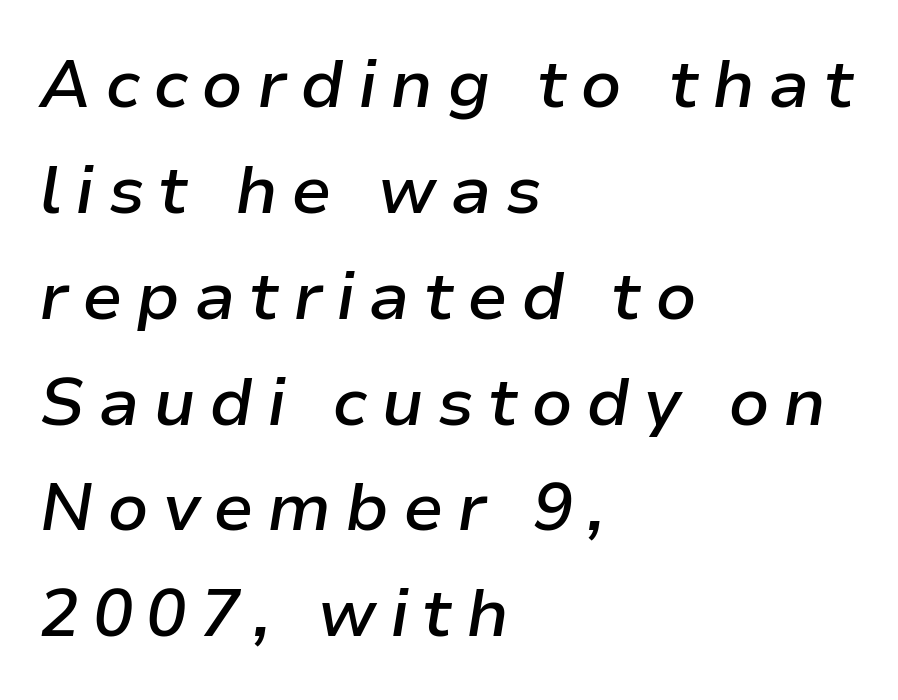
The image shows 67 px semibold type, italic (leaning right); set left-aligned, normal line spacing (1.58x), unusually wide letter spacing (+0.2 em), not underlined; low stroke contrast and a medium x-height.
